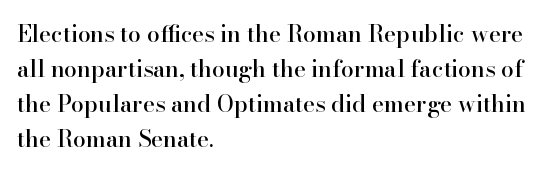
{"italic": "no", "underline": "no", "align": "left", "line_spacing": "normal", "line_spacing_ratio": 1.52, "letter_spacing": "normal", "letter_spacing_em": 0.0, "glyph_px": 23}
